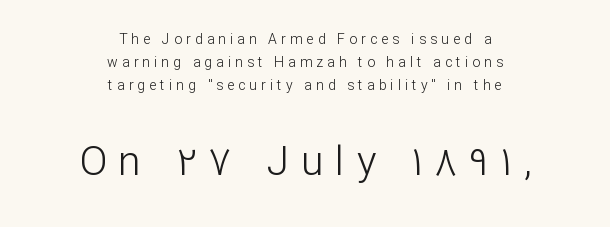
The image shows 41 px light sans-serif type, upright; set centered, normal line spacing (1.66x), unusually wide letter spacing (+0.29 em), not underlined; the second (bottom) block is 2.93x larger; low stroke contrast and a medium x-height.
